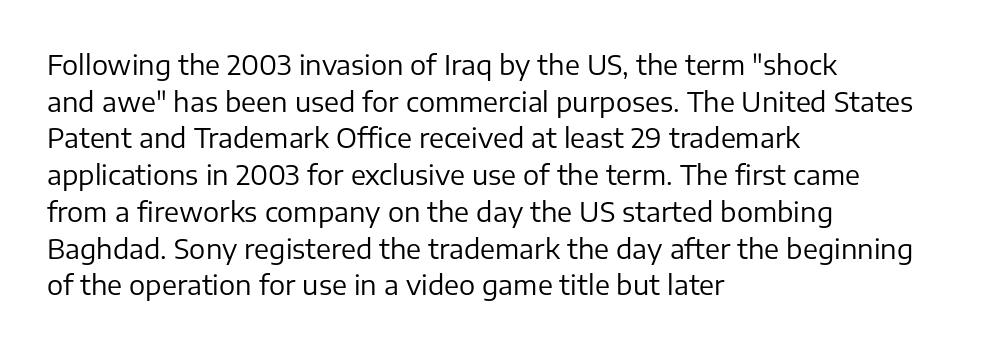
Reading down the block, your eye returns to a fixed left position each line. Do the letters lean? They stand straight. The strip under each line holds only bare page. Bold? No — there's no thickening of the strokes. Line spacing here is normal. Glyph-to-glyph distance matches everyday printed text.
